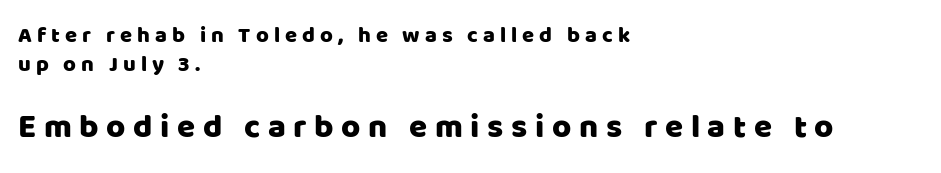
Q: Is the text italic (slanted)? A: No, it is upright.
Q: Is the typeface a serif or a sans-serif typeface? A: Sans-serif.
Q: Is the text underlined? A: No.
Q: How is the paragraph aligned? A: Left-aligned.
Q: Is the spacing between letters normal or unusually wide? A: Unusually wide.
Q: Is the spacing between lines tight, normal or loose? A: Normal.
Q: Which block of text is set in a larger size, the first (top) or the second (bottom)? A: The second (bottom) one.
Q: Width (condensed, normal, or wide)? A: Normal.
Q: Stroke contrast? A: Low.
Q: x-height? A: Large.
Q: Monospaced? A: No.
